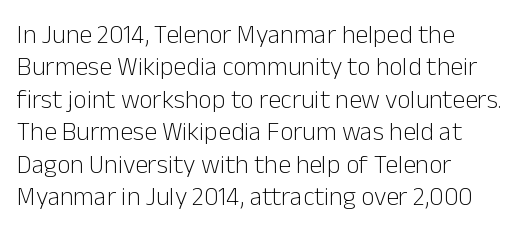
{"italic": "no", "bold": "no", "underline": "no", "align": "left", "line_spacing": "normal", "line_spacing_ratio": 1.25, "letter_spacing": "normal", "letter_spacing_em": 0.0, "glyph_px": 26}
